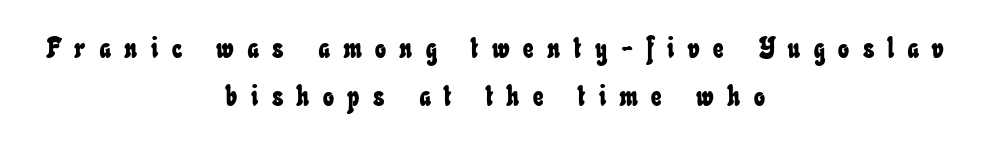
{"width": "condensed", "stroke_contrast": "low", "x_height": "small", "monospaced": "no", "underline": "no", "align": "center", "line_spacing": "normal", "line_spacing_ratio": 1.66, "letter_spacing": "wide", "letter_spacing_em": 0.47, "glyph_px": 29}
